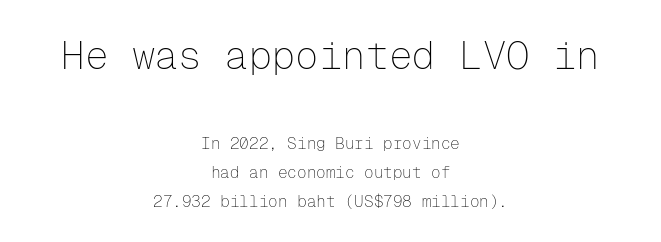
Caption: upper text group enlarged, lower text group reduced. This rendering leaves character spacing at its baseline value. Neither beginnings nor endings align; midpoints do. Looks like terminal output: every glyph gets an equal slot. Vertical stems look standard width or narrower in stroke.
